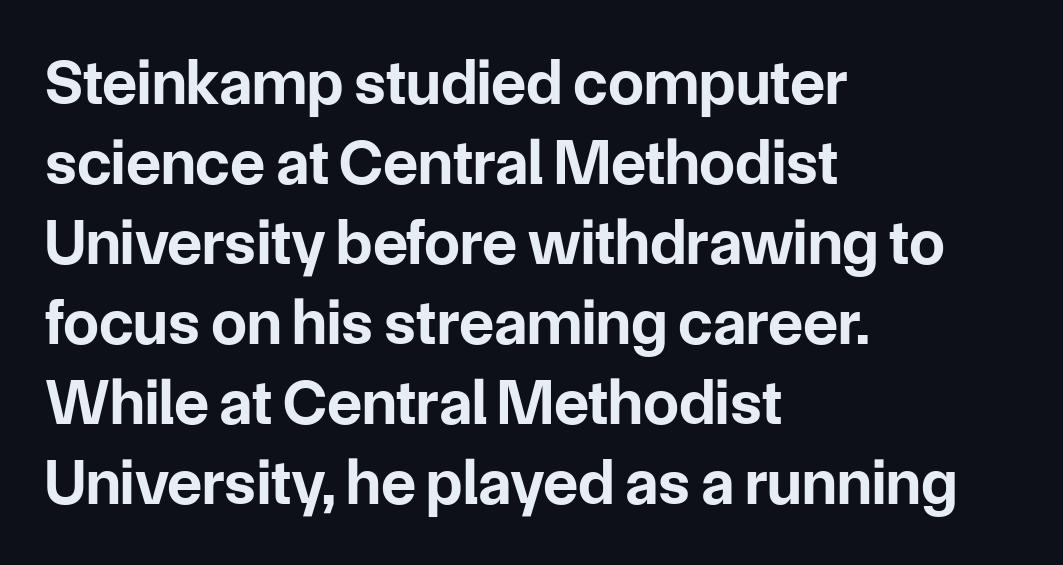
Examine the stroke ends and you'll find no serifs. If you measured baseline to baseline, you'd find a middling distance. Caption: bold face, heavy strokes. The gaps between neighbouring characters are ordinary and unremarkable. Check under the words: just untouched page.
